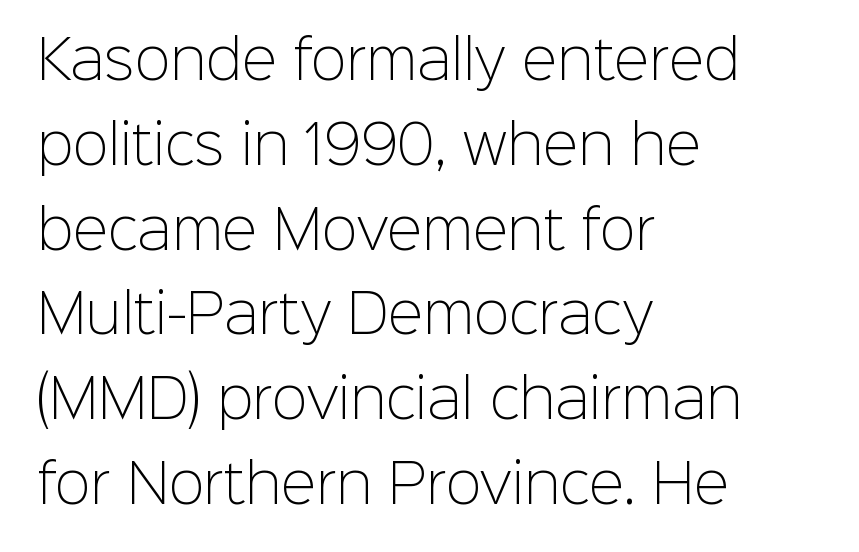
{"serif": "no", "italic": "no", "bold": "no", "weight": "light", "width": "normal", "stroke_contrast": "low", "x_height": "medium", "monospaced": "no", "underline": "no", "align": "left", "line_spacing": "normal", "line_spacing_ratio": 1.6, "letter_spacing": "normal", "letter_spacing_em": 0.0, "glyph_px": 53}
